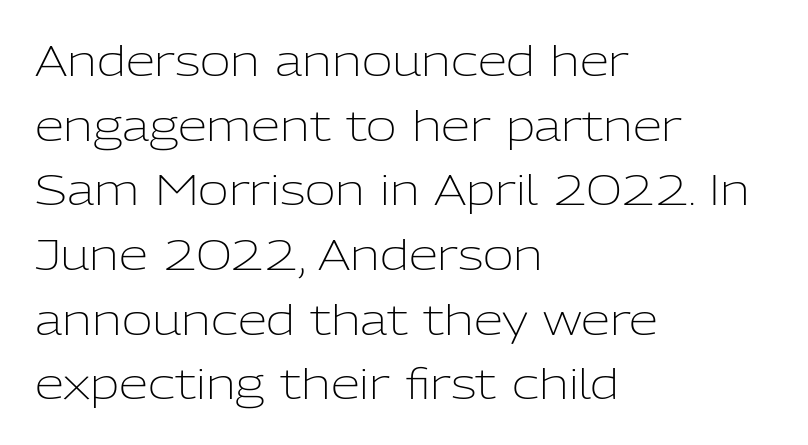
Each letter keeps its own natural width here, so spacing adapts to shape. This is not heavy type; no bold has been used. One-word summary of the alignment: left. The gaps between neighbouring characters are ordinary and unremarkable.
